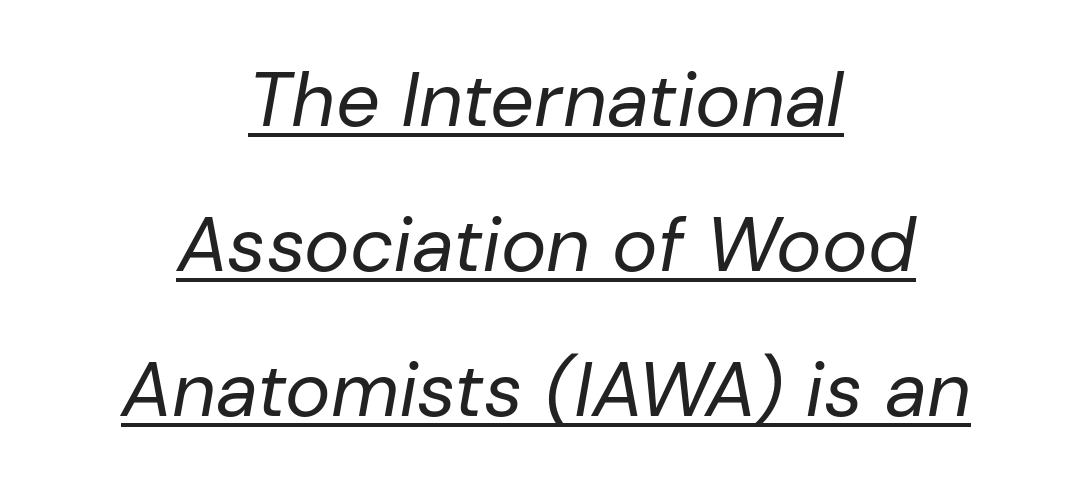
The image shows 77 px regular-weight type, italic (leaning right); set centered, line spacing 1.88x, normal letter spacing, underlined; low stroke contrast and a medium x-height.
